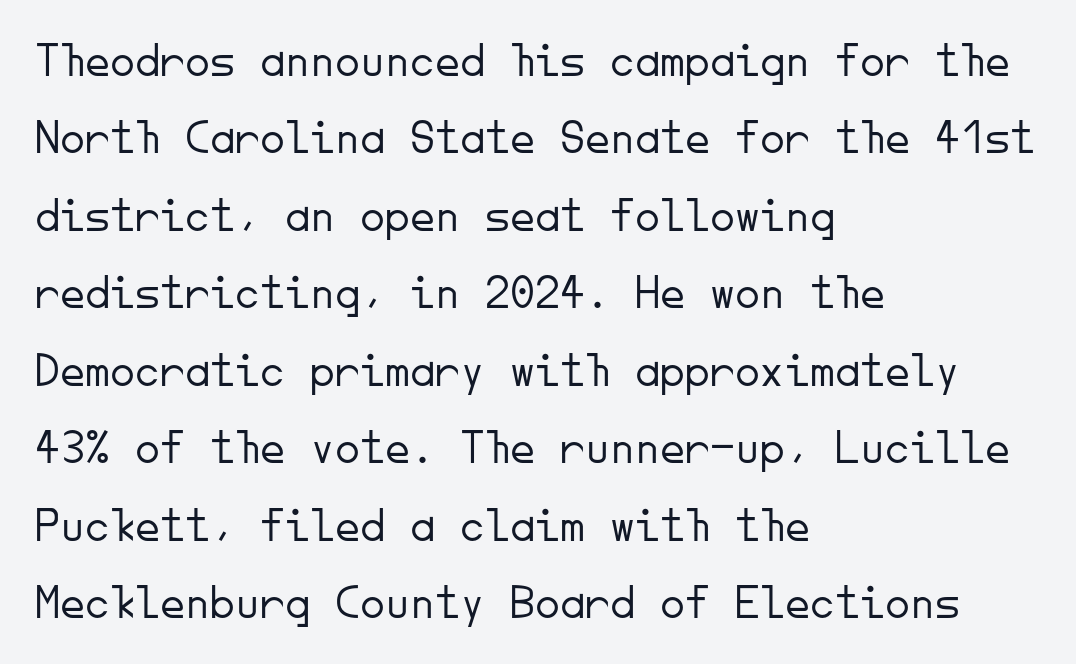
The image shows 50 px light sans-serif type, upright, monospaced; set left-aligned, normal line spacing (1.55x), normal letter spacing, not underlined; low stroke contrast and a small x-height.
